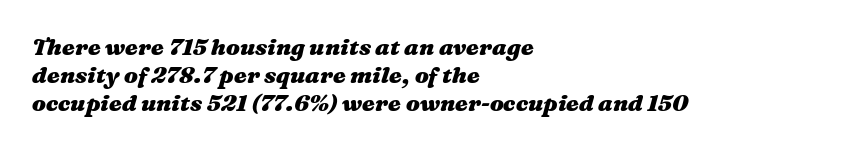
{"italic": "yes", "lean": "right", "slant_degrees": 16, "bold": "yes", "underline": "no", "align": "left", "line_spacing_ratio": 1.22, "letter_spacing": "normal", "letter_spacing_em": 0.0, "glyph_px": 23}
